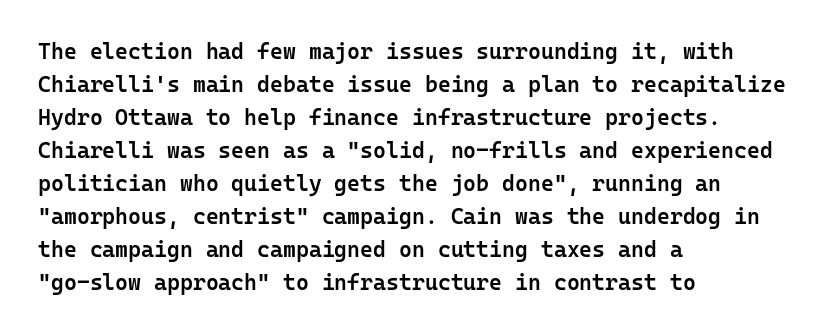
Ascenders rise straight up at ninety degrees. No word sits above an underline. Casual observation: everything's shoved over to the left. Between one letter and the next there's only the usual sliver of space.
